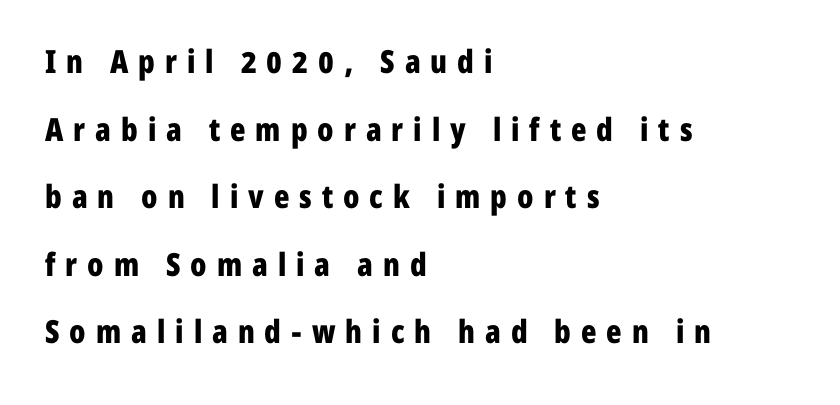
The image shows 32 px bold, condensed sans-serif type, upright; set left-aligned, loose line spacing (2.11x), unusually wide letter spacing (+0.31 em), not underlined; low stroke contrast and a medium x-height.
